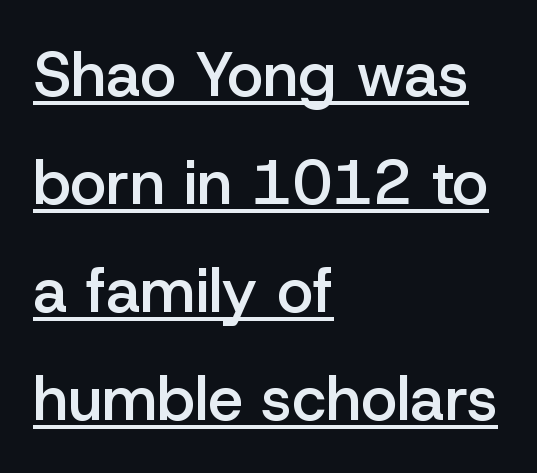
The image shows 62 px semibold sans-serif type, upright; set left-aligned, line spacing 1.74x, normal letter spacing, underlined; low stroke contrast and a medium x-height.
